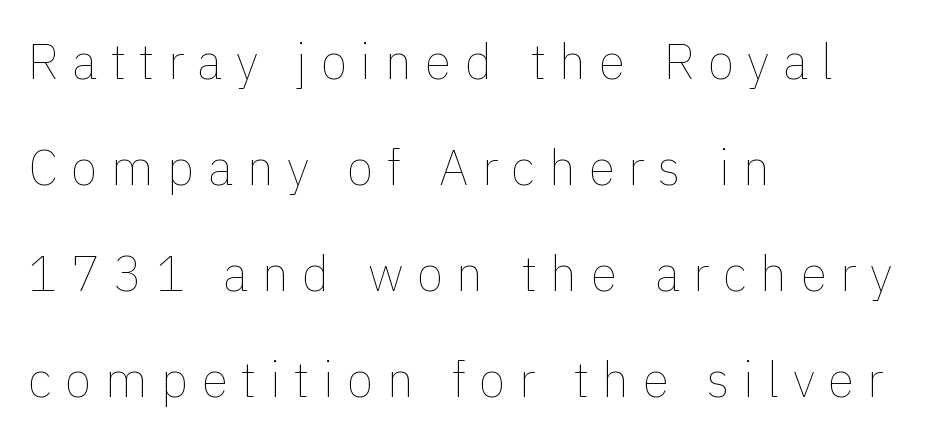
The image shows 49 px thin type, upright; set left-aligned, loose line spacing (2.16x), unusually wide letter spacing (+0.27 em), not underlined; a medium x-height.
